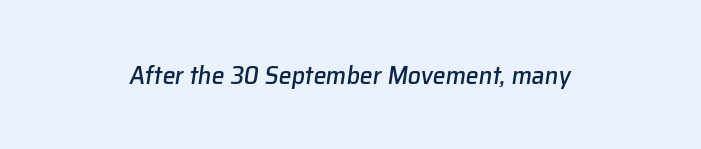
Notice how the passage keeps no hard edge, just a central spine. Just letters on the line, the space beneath them empty. Italic? Definitely — the glyphs are oblique. Students, note that the glyphs here touch the page at normal intervals.
